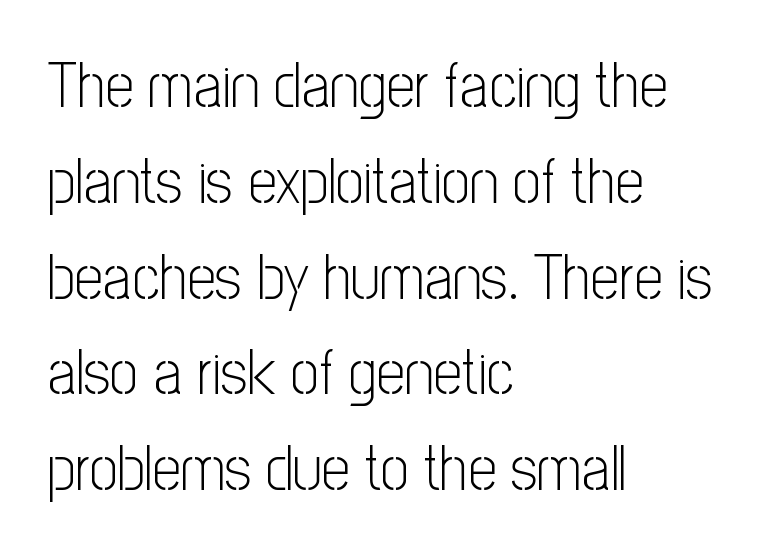
A student would call this left alignment; a typographer would say flush left, rag right. It's the straight-up-and-down kind of type. How are the letters spaced? Ordinarily, with no added tracking. Stroke mass is kept to a normal reading level or below. Students, observe: this is what conventionally led text looks like.
